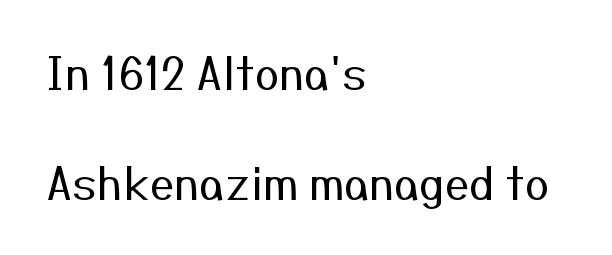
The image shows 44 px regular-weight sans-serif type, upright; set left-aligned, loose line spacing (2.5x), normal letter spacing, not underlined; medium stroke contrast and a medium x-height.
